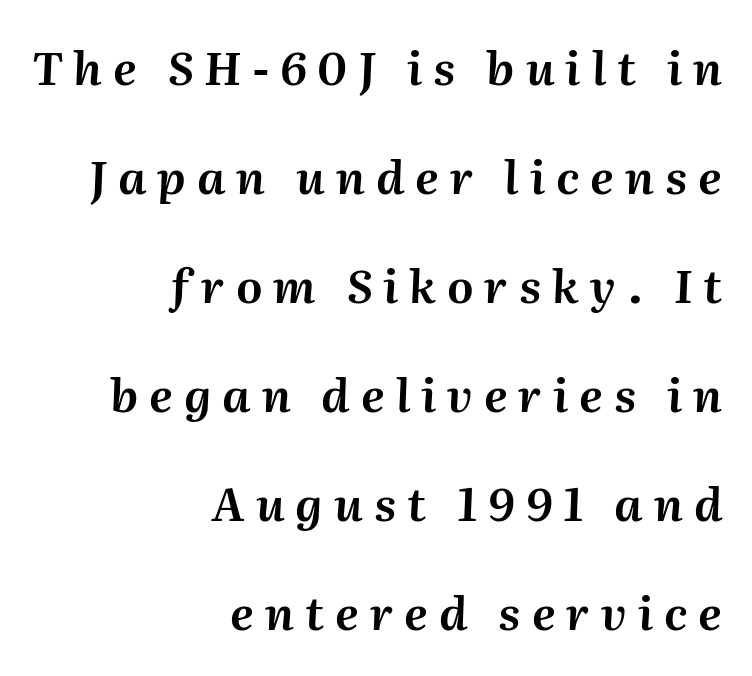
Q: Is the text italic (slanted)? A: Yes, it leans right by about 2 degrees.
Q: Is the text underlined? A: No.
Q: How is the paragraph aligned? A: Right-aligned.
Q: Is the spacing between letters normal or unusually wide? A: Unusually wide.
Q: Is the spacing between lines tight, normal or loose? A: Loose.
Q: Width (condensed, normal, or wide)? A: Normal.
Q: Stroke contrast? A: Medium.
Q: x-height? A: Medium.
Q: Monospaced? A: No.
